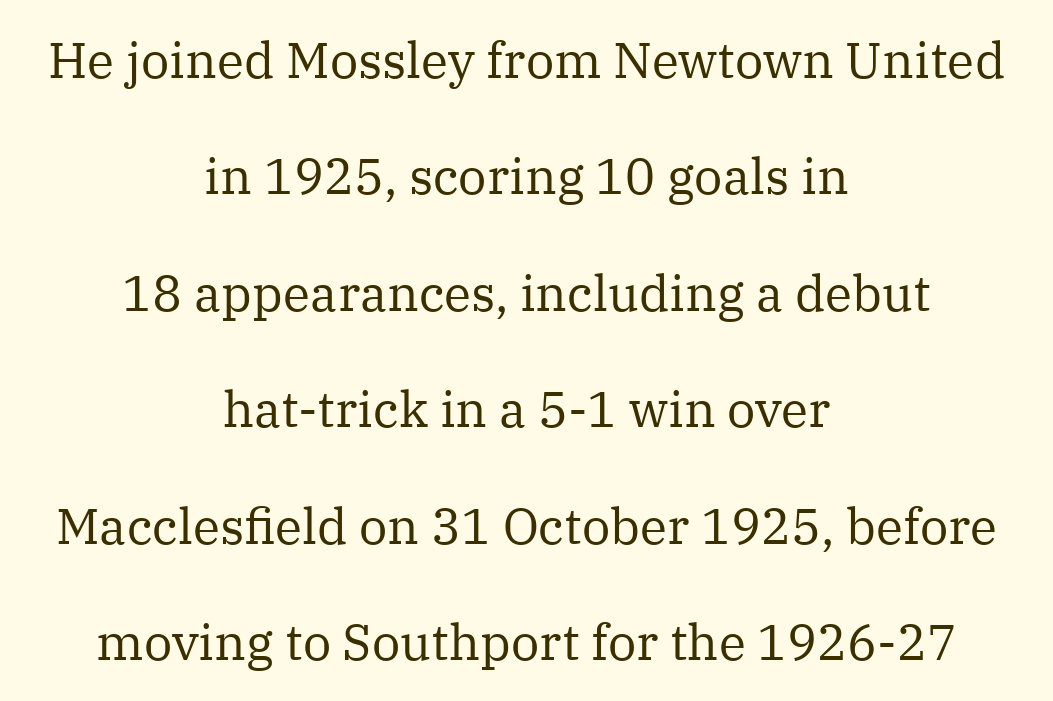
Q: Is the text bold? A: No.
Q: Is the text italic (slanted)? A: No, it is upright.
Q: Is the typeface a serif or a sans-serif typeface? A: Serif.
Q: Is the text underlined? A: No.
Q: How is the paragraph aligned? A: Centered.
Q: Is the spacing between letters normal or unusually wide? A: Normal.
Q: Is the spacing between lines tight, normal or loose? A: Loose.
Q: Width (condensed, normal, or wide)? A: Normal.
Q: Stroke contrast? A: Medium.
Q: x-height? A: Medium.
Q: Monospaced? A: No.
